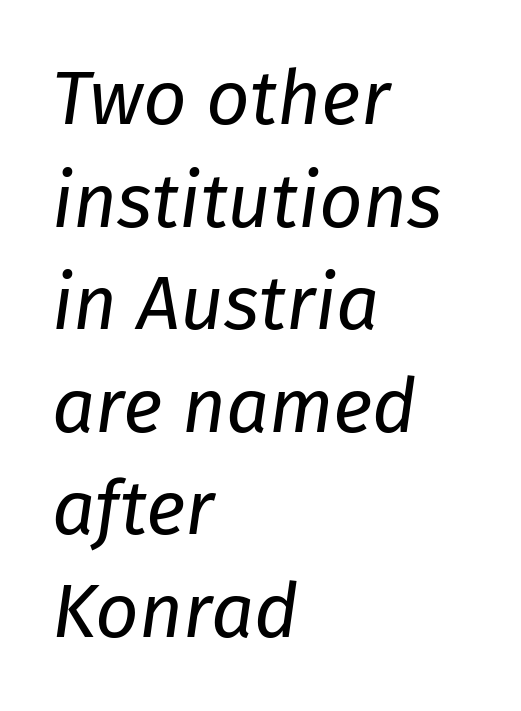
Q: Is the text bold? A: No.
Q: Is the text italic (slanted)? A: Yes, it leans right by about 8 degrees.
Q: Is the text underlined? A: No.
Q: How is the paragraph aligned? A: Left-aligned.
Q: Is the spacing between letters normal or unusually wide? A: Normal.
Q: Is the spacing between lines tight, normal or loose? A: Normal.
Q: Width (condensed, normal, or wide)? A: Normal.
Q: Stroke contrast? A: Low.
Q: x-height? A: Medium.
Q: Monospaced? A: No.
